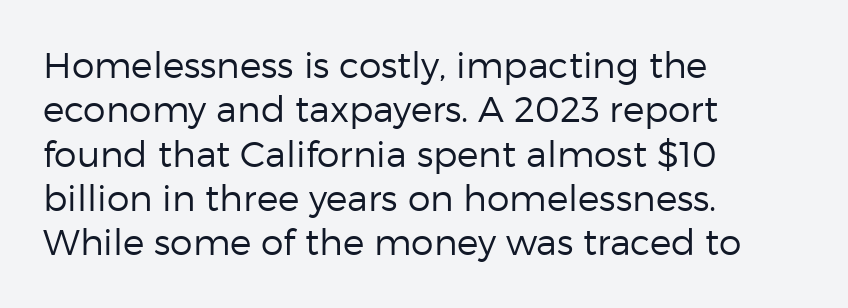
Q: Is the text bold? A: No.
Q: Is the text italic (slanted)? A: No, it is upright.
Q: Is the typeface a serif or a sans-serif typeface? A: Sans-serif.
Q: Is the text underlined? A: No.
Q: How is the paragraph aligned? A: Left-aligned.
Q: Is the spacing between letters normal or unusually wide? A: Normal.
Q: Width (condensed, normal, or wide)? A: Normal.
Q: Stroke contrast? A: Low.
Q: x-height? A: Medium.
Q: Monospaced? A: No.
